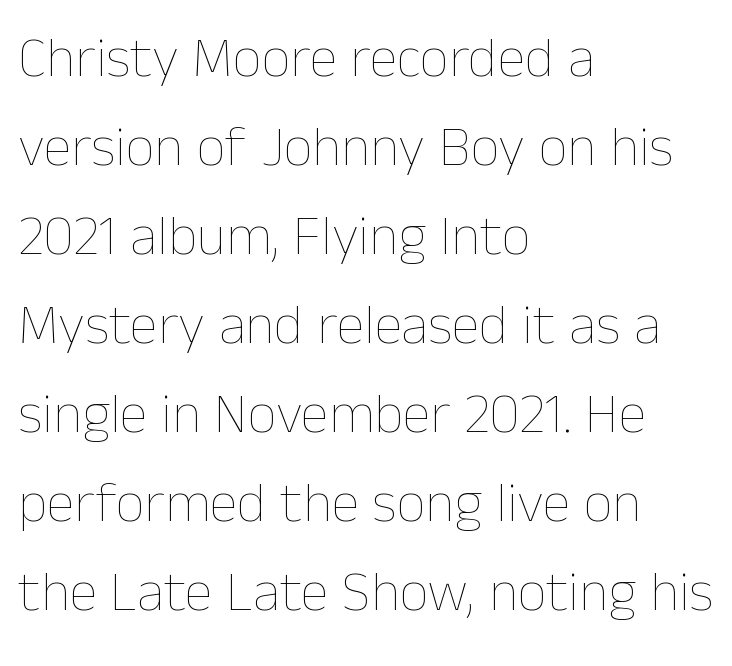
The image shows 57 px thin type, upright; set left-aligned, normal line spacing (1.56x), normal letter spacing, not underlined; low stroke contrast and a medium x-height.
